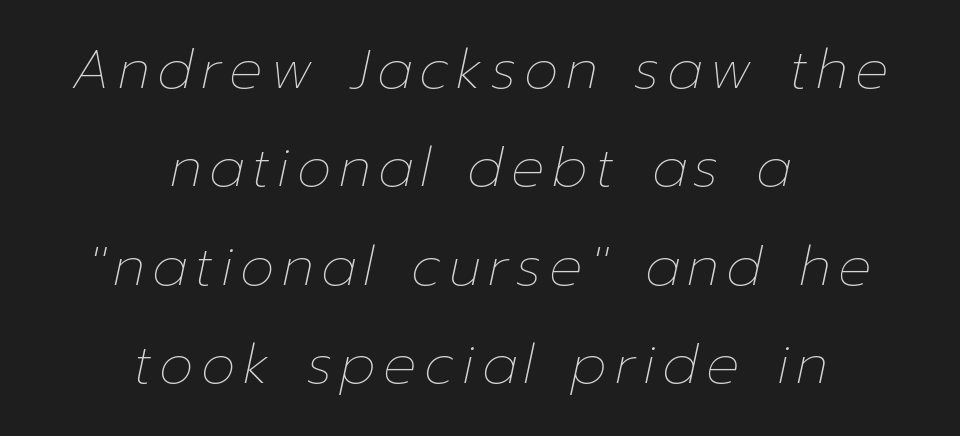
Q: Is the text bold? A: No.
Q: Is the text italic (slanted)? A: Yes, it leans right by about 12 degrees.
Q: Is the text underlined? A: No.
Q: How is the paragraph aligned? A: Centered.
Q: Width (condensed, normal, or wide)? A: Normal.
Q: Stroke contrast? A: Low.
Q: x-height? A: Medium.
Q: Monospaced? A: No.
